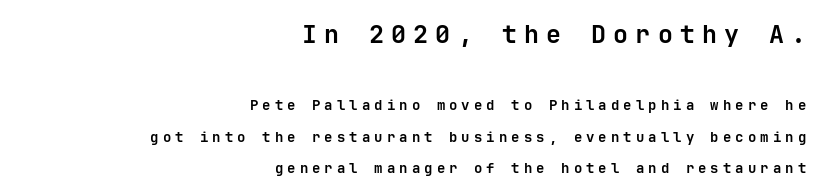
Q: Is the text bold? A: Yes.
Q: Is the text italic (slanted)? A: No, it is upright.
Q: Is the text underlined? A: No.
Q: How is the paragraph aligned? A: Right-aligned.
Q: Is the spacing between letters normal or unusually wide? A: Unusually wide.
Q: Is the spacing between lines tight, normal or loose? A: Loose.
Q: Which block of text is set in a larger size, the first (top) or the second (bottom)? A: The first (top) one.
